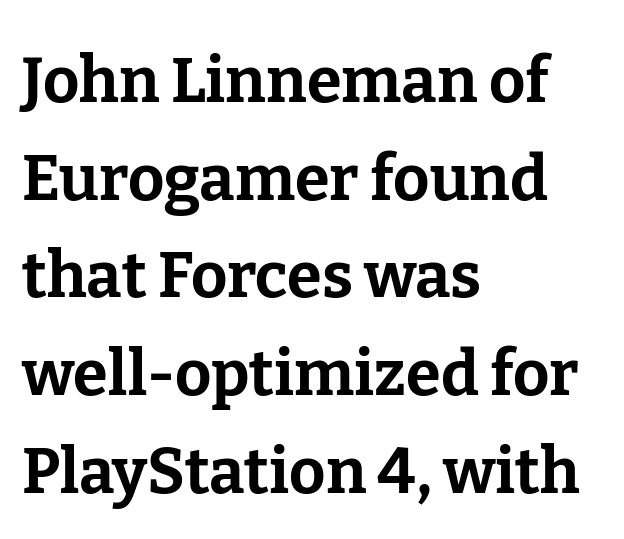
Q: Is the text bold? A: Yes.
Q: Is the text italic (slanted)? A: No, it is upright.
Q: Is the typeface a serif or a sans-serif typeface? A: Serif.
Q: Is the text underlined? A: No.
Q: How is the paragraph aligned? A: Left-aligned.
Q: Is the spacing between letters normal or unusually wide? A: Normal.
Q: Is the spacing between lines tight, normal or loose? A: Normal.
Q: Width (condensed, normal, or wide)? A: Normal.
Q: Stroke contrast? A: Low.
Q: x-height? A: Medium.
Q: Monospaced? A: No.
